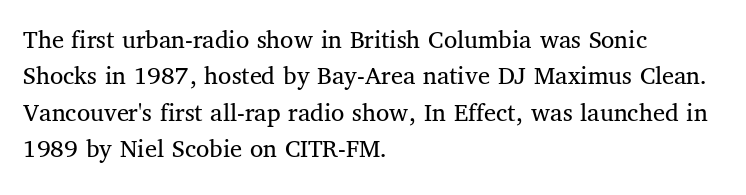
Upright lettering throughout. Reading down the column, the eye jumps a familiar distance to each next line. The typesetting does not lean heavy: it is not bold. Horizontal alignment here is leftward, the default for most running prose. The space directly below the letters is spotless. Glyph-to-glyph distance matches everyday printed text.
